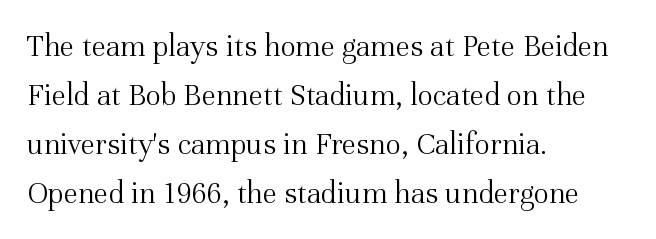
Is this a fixed-width face? No — the glyphs have proportional, varying widths. The typesetting does not lean heavy: it is not bold. Upright lettering throughout. Look at the tracking — it's just the regular setting, nothing added. To sum up the face: it has serifs.
